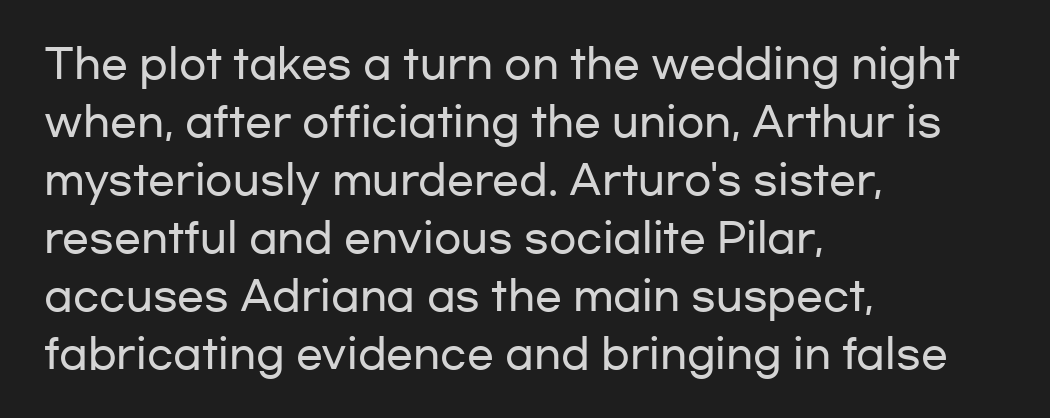
{"serif": "no", "italic": "no", "width": "wide", "stroke_contrast": "low", "x_height": "medium", "monospaced": "no", "underline": "no", "align": "left", "line_spacing": "normal", "line_spacing_ratio": 1.45, "letter_spacing": "normal", "letter_spacing_em": 0.0, "glyph_px": 40}
